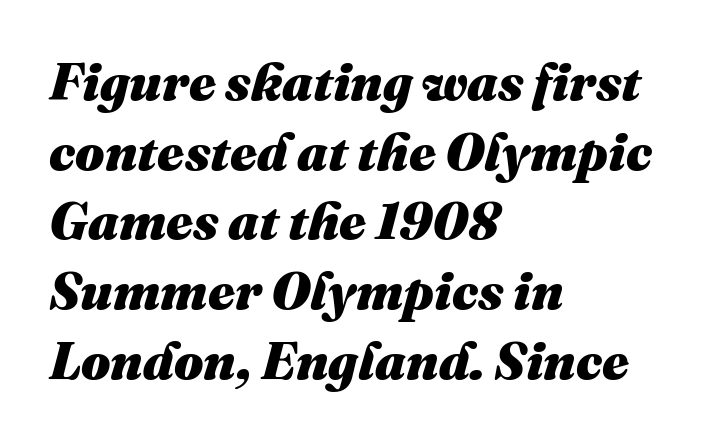
Q: Is the text bold? A: Yes.
Q: Is the text italic (slanted)? A: Yes, it leans right by about 16 degrees.
Q: Is the text underlined? A: No.
Q: How is the paragraph aligned? A: Left-aligned.
Q: Is the spacing between letters normal or unusually wide? A: Normal.
Q: Is the spacing between lines tight, normal or loose? A: Normal.
Q: Width (condensed, normal, or wide)? A: Normal.
Q: Stroke contrast? A: Medium.
Q: x-height? A: Medium.
Q: Monospaced? A: No.
